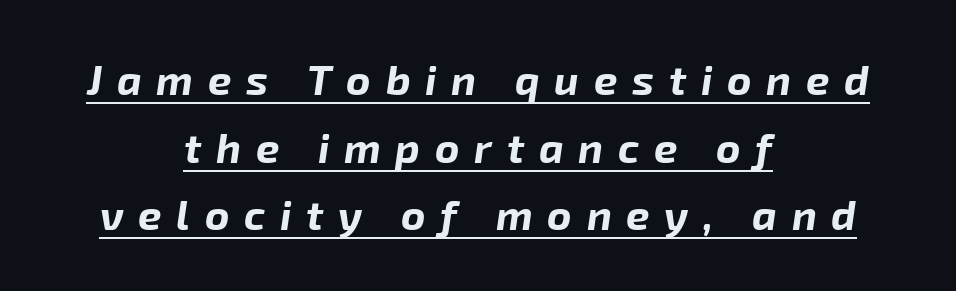
Q: Is the text bold? A: Yes.
Q: Is the text italic (slanted)? A: Yes, it leans right by about 8 degrees.
Q: Is the text underlined? A: Yes.
Q: How is the paragraph aligned? A: Centered.
Q: Is the spacing between letters normal or unusually wide? A: Unusually wide.
Q: Is the spacing between lines tight, normal or loose? A: Normal.
Q: Width (condensed, normal, or wide)? A: Normal.
Q: Stroke contrast? A: Low.
Q: x-height? A: Medium.
Q: Monospaced? A: No.
